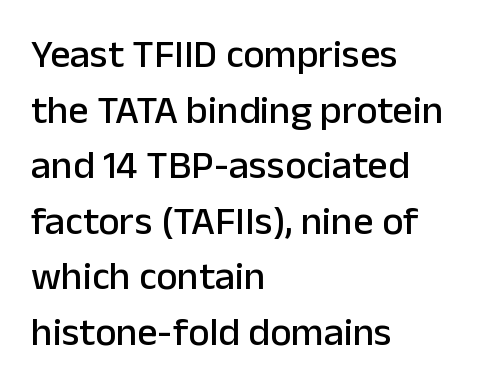
Q: Is the text italic (slanted)? A: No, it is upright.
Q: Is the typeface a serif or a sans-serif typeface? A: Sans-serif.
Q: Is the text underlined? A: No.
Q: How is the paragraph aligned? A: Left-aligned.
Q: Is the spacing between letters normal or unusually wide? A: Normal.
Q: Is the spacing between lines tight, normal or loose? A: Normal.
Q: Width (condensed, normal, or wide)? A: Normal.
Q: Stroke contrast? A: Low.
Q: x-height? A: Medium.
Q: Monospaced? A: No.
